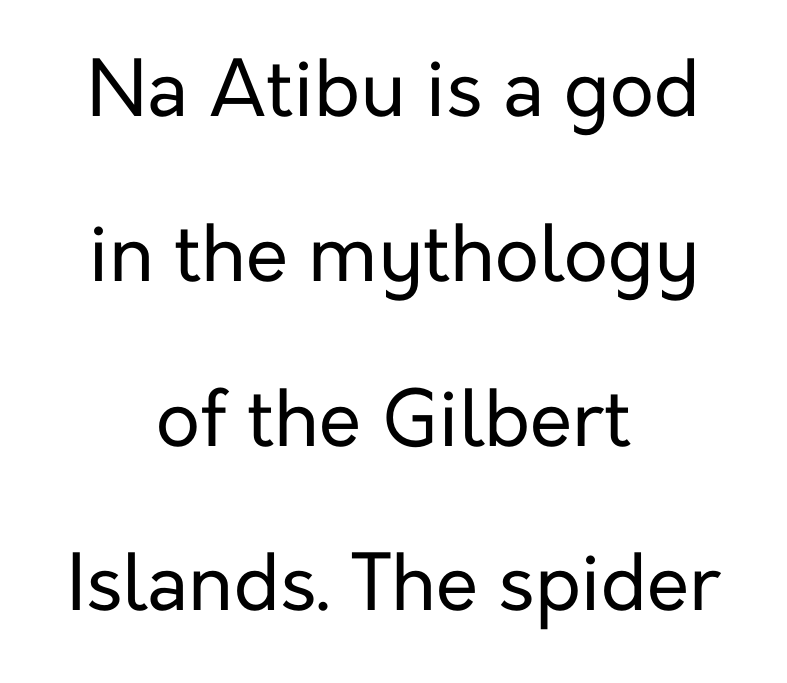
The image shows 77 px regular-weight sans-serif type, upright; set centered, loose line spacing (2.14x), normal letter spacing, not underlined; low stroke contrast and a medium x-height.
